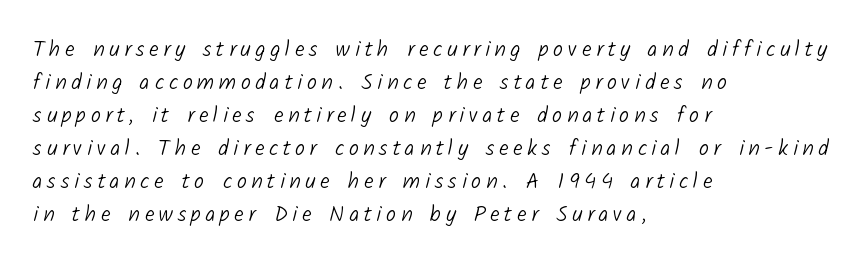
Anything drawn beneath the words? Only blank space. The passage shown has open, widely tracked lettering throughout. The space between consecutive lines is moderate. The strokes carry an ordinary text weight at most. Horizontal alignment here is leftward, the default for most running prose.
